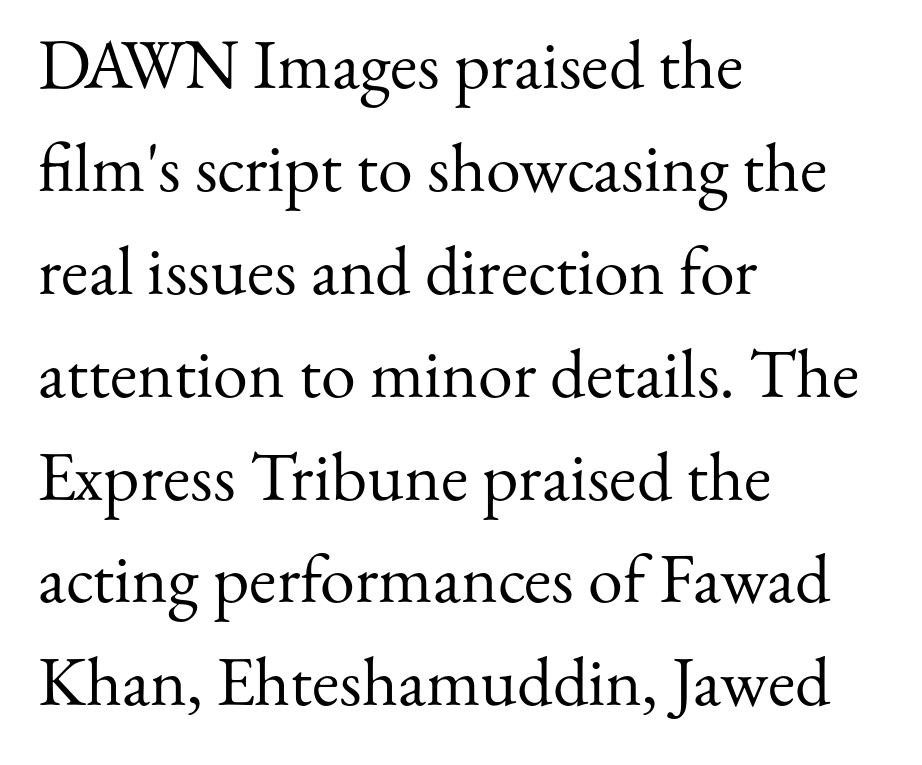
{"serif": "yes", "italic": "no", "bold": "no", "weight": "regular", "width": "normal", "stroke_contrast": "medium", "x_height": "small", "monospaced": "no", "underline": "no", "align": "left", "line_spacing": "normal", "line_spacing_ratio": 1.47, "letter_spacing": "normal", "letter_spacing_em": 0.0, "glyph_px": 70}
